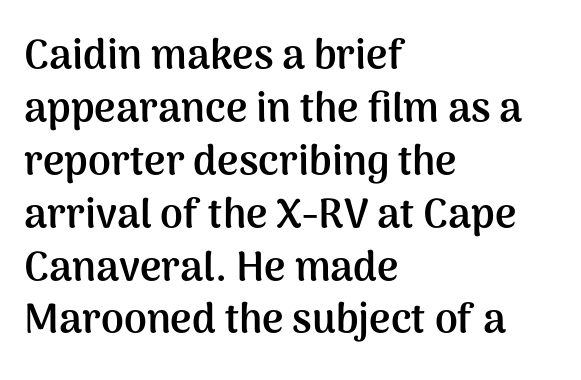
{"serif": "no", "italic": "no", "bold": "yes", "weight": "semibold", "width": "normal", "stroke_contrast": "medium", "x_height": "medium", "monospaced": "no", "underline": "no", "align": "left", "line_spacing": "normal", "line_spacing_ratio": 1.29, "letter_spacing": "normal", "letter_spacing_em": 0.0, "glyph_px": 41}
